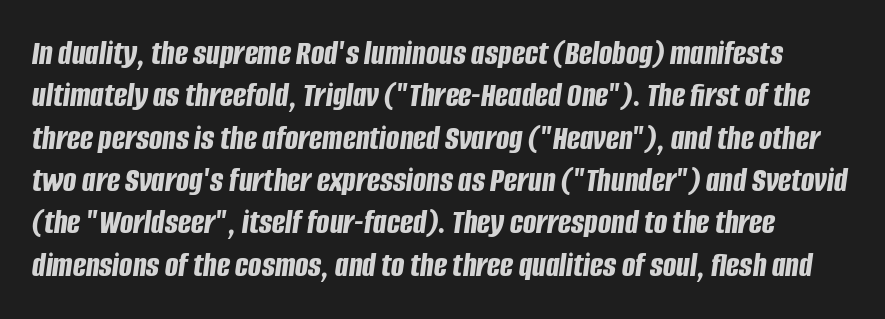
The image shows 35 px bold, condensed type, italic (leaning right); set line spacing 1.21x, normal letter spacing, not underlined; low stroke contrast and a large x-height.
